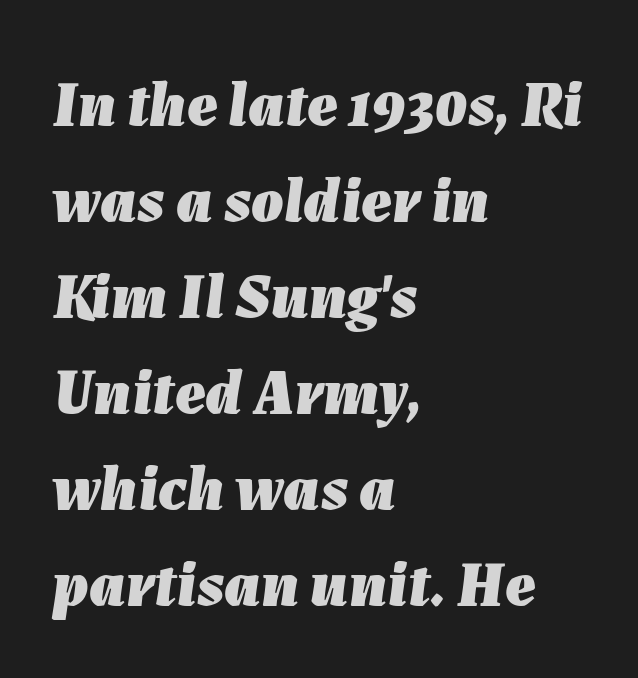
Looks like regular typesetting: each glyph gets only the width it needs. Glance below the letters and you will spot only blank space. Students, this is bold: see how much ink each stroke carries. These lines are set flush left with a ragged right edge.
